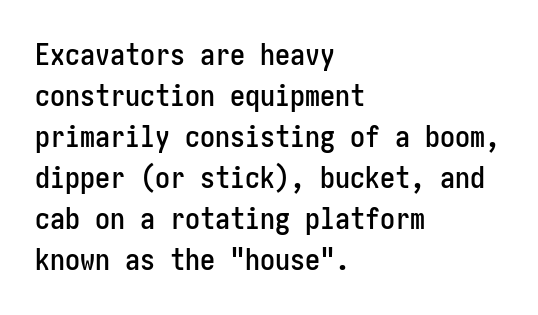
The image shows 30 px condensed sans-serif type, upright; set left-aligned, normal line spacing (1.37x), normal letter spacing, not underlined; low stroke contrast and a medium x-height.
